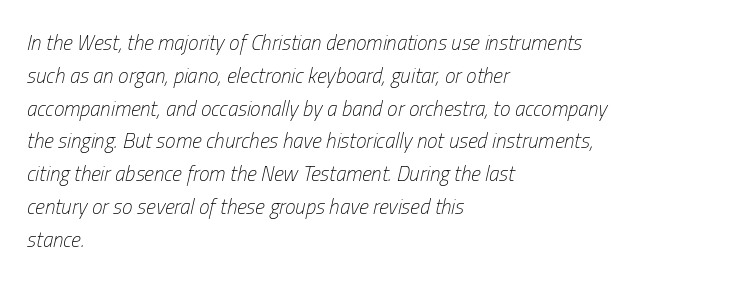
Q: Is the text bold? A: No.
Q: Is the text italic (slanted)? A: Yes, it leans right by about 13 degrees.
Q: Is the text underlined? A: No.
Q: How is the paragraph aligned? A: Left-aligned.
Q: Is the spacing between letters normal or unusually wide? A: Normal.
Q: Is the spacing between lines tight, normal or loose? A: Normal.
